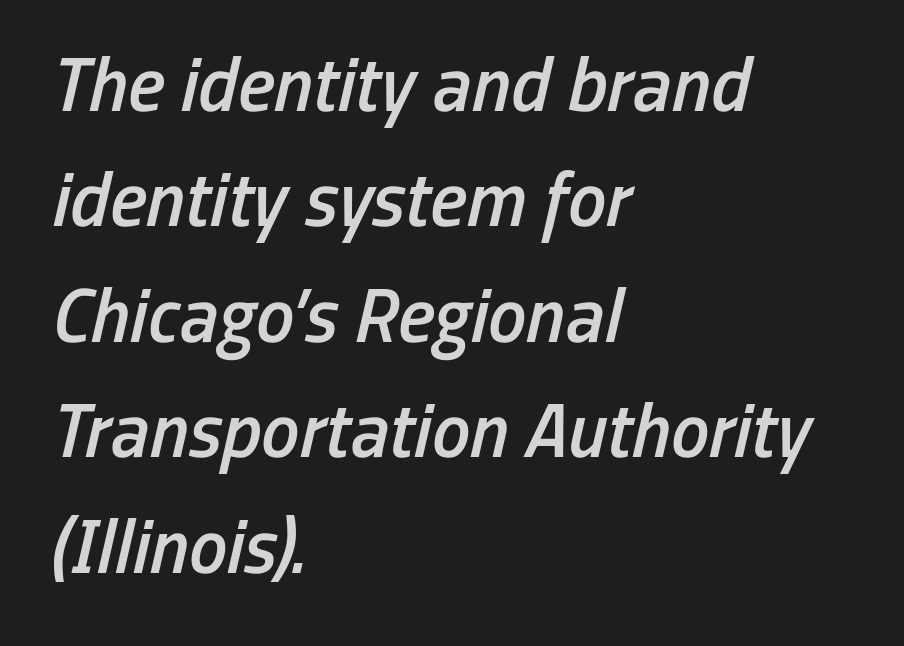
The image shows 77 px semibold, condensed type, italic (leaning right); set left-aligned, normal line spacing (1.5x), normal letter spacing, not underlined; low stroke contrast and a medium x-height.
